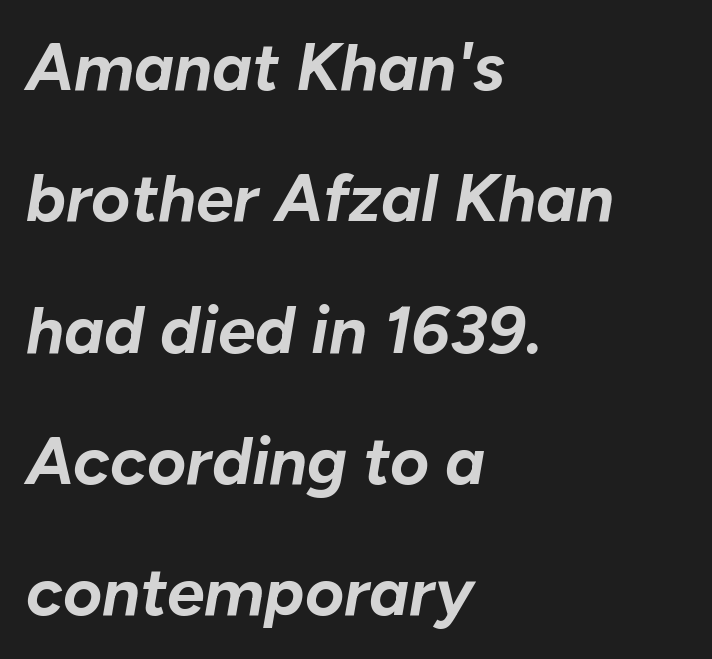
Q: Is the text bold? A: Yes.
Q: Is the text italic (slanted)? A: Yes, it leans right by about 10 degrees.
Q: Is the text underlined? A: No.
Q: How is the paragraph aligned? A: Left-aligned.
Q: Is the spacing between letters normal or unusually wide? A: Normal.
Q: Is the spacing between lines tight, normal or loose? A: Loose.
Q: Width (condensed, normal, or wide)? A: Normal.
Q: Stroke contrast? A: Low.
Q: x-height? A: Medium.
Q: Monospaced? A: No.
